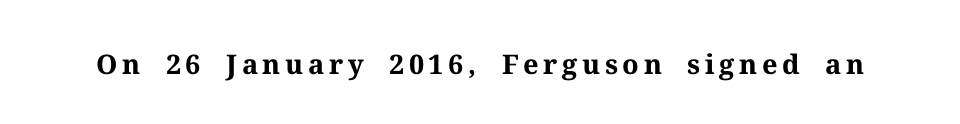
The image shows 27 px bold type, upright; set not underlined.
